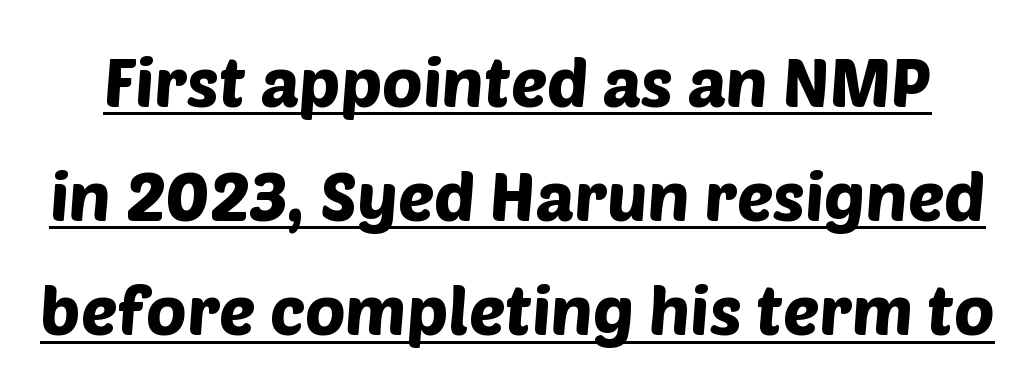
Q: Is the typeface a serif or a sans-serif typeface? A: Sans-serif.
Q: Is the text underlined? A: Yes.
Q: Is the spacing between letters normal or unusually wide? A: Normal.
Q: Is the spacing between lines tight, normal or loose? A: Normal.
Q: Width (condensed, normal, or wide)? A: Normal.
Q: Stroke contrast? A: Low.
Q: x-height? A: Large.
Q: Monospaced? A: No.
